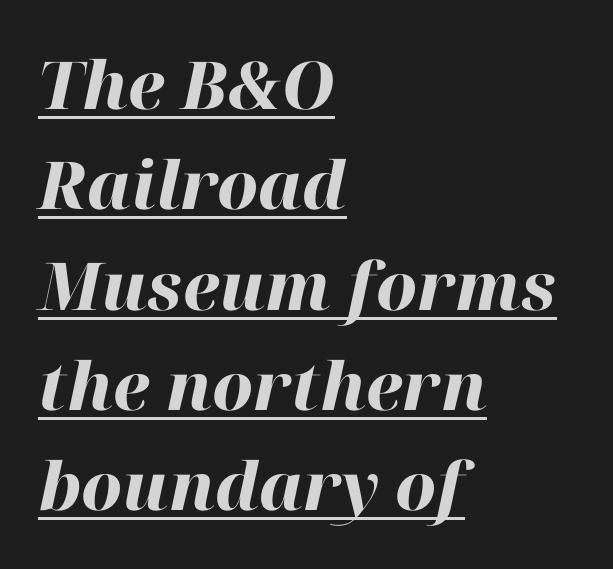
{"italic": "yes", "lean": "right", "slant_degrees": 12, "bold": "yes", "weight": "heavy", "width": "normal", "stroke_contrast": "high", "x_height": "medium", "monospaced": "no", "underline": "yes", "align": "left", "line_spacing": "normal", "line_spacing_ratio": 1.52, "letter_spacing": "normal", "letter_spacing_em": 0.0, "glyph_px": 66}
